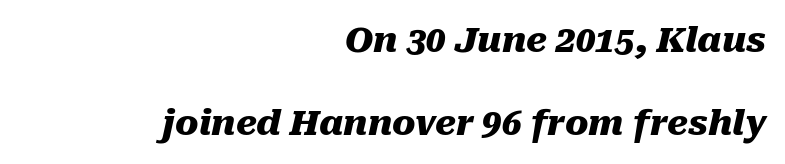
{"italic": "yes", "lean": "right", "slant_degrees": 10, "bold": "yes", "weight": "heavy", "width": "normal", "stroke_contrast": "medium", "x_height": "medium", "monospaced": "no", "underline": "no", "align": "right", "line_spacing": "loose", "line_spacing_ratio": 2.38, "letter_spacing": "normal", "letter_spacing_em": 0.0, "glyph_px": 35}
